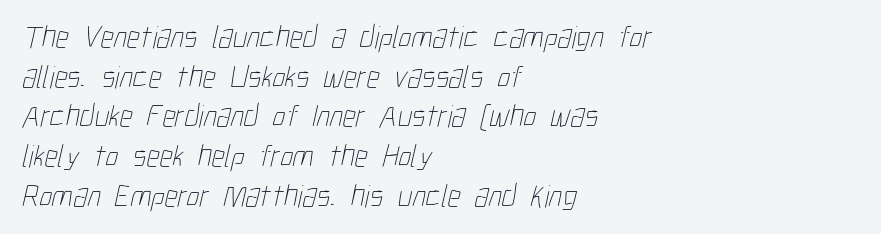
The image shows 32 px thin, condensed type; set left-aligned, line spacing 1.24x, normal letter spacing, not underlined; low stroke contrast and a medium x-height.
